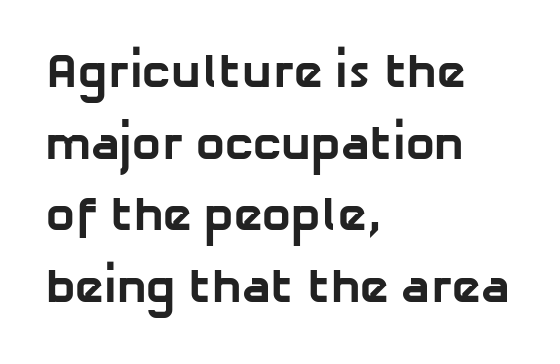
{"serif": "no", "bold": "yes", "weight": "bold", "width": "normal", "stroke_contrast": "low", "x_height": "medium", "monospaced": "no", "underline": "no", "align": "left", "line_spacing": "normal", "line_spacing_ratio": 1.49, "letter_spacing": "normal", "letter_spacing_em": 0.0, "glyph_px": 48}
